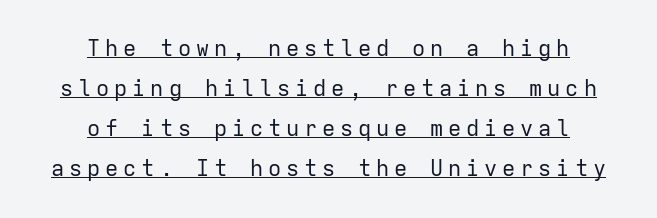
{"italic": "no", "bold": "no", "underline": "yes", "align": "center", "line_spacing_ratio": 1.82, "letter_spacing": "wide", "letter_spacing_em": 0.22, "glyph_px": 22}
